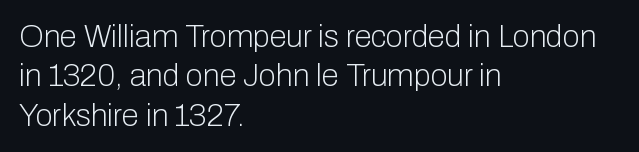
The leading is moderate, giving the passage an even texture. Notice how the passage keeps a crisp vertical edge on the left only. Ascenders rise straight up at ninety degrees. This rendering features lettering with no underline. Does the type have serifs? No, each stem ends abruptly. The letters advance in unequal steps, a hallmark of proportional type.
